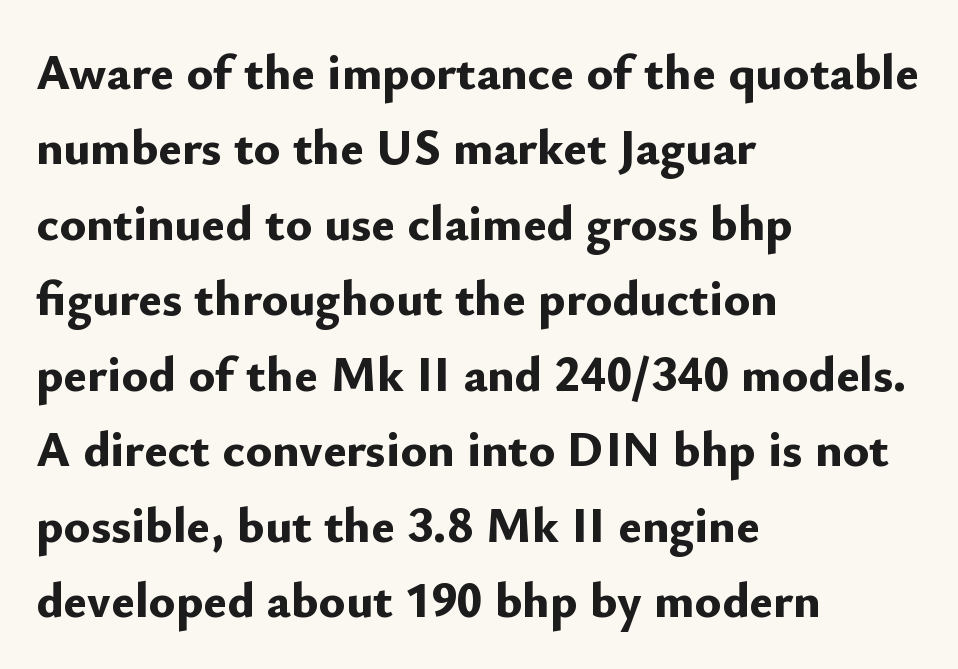
This rendering features lettering with no underline. This sample uses an upright cut, with every glyph sitting square on the baseline. Evenly set lines give the paragraph a standard silhouette. A full-strength bold gives these letters their thick strokes. Characters follow at the spacing the type designer built in.
